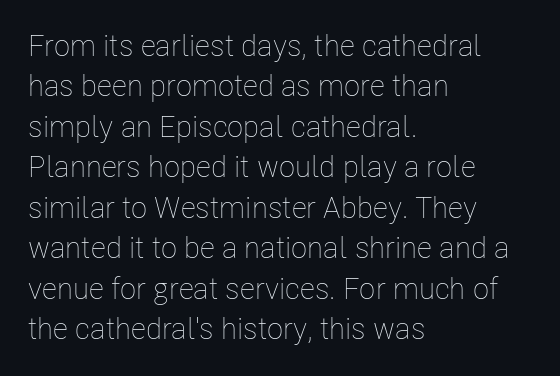
The image shows 30 px thin, condensed type, upright; set left-aligned, normal line spacing (1.35x), normal letter spacing, not underlined; low stroke contrast and a medium x-height.
